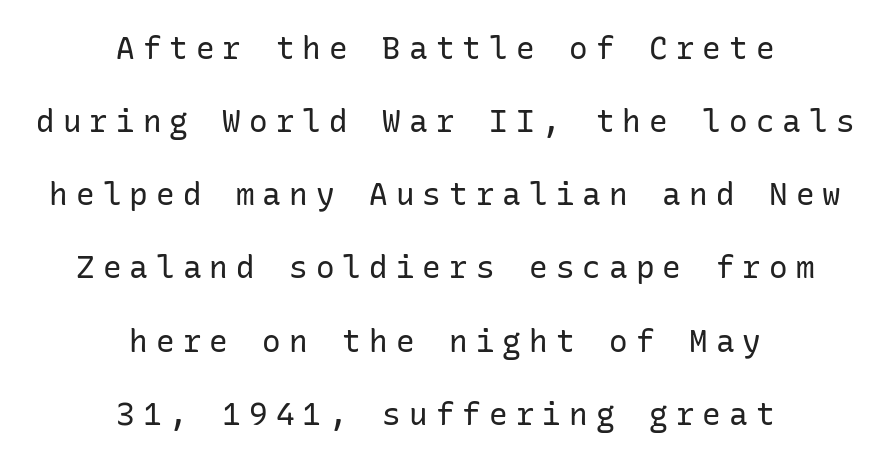
Upright lettering throughout. Tracking value appears strongly positive — letters spread wide. A centered setting, common on invitations and titles, is used for this passage. In terms of leading, this rendering errs on the spacious side. Any mark beneath the type? The region is blank.
